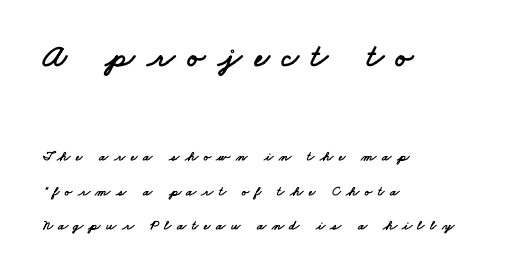
Is there much room between lines? Yes — plenty of vertical air separates them. In this sample the first text group is rendered at the bigger scale. Has an underline been added? It has not. The tracking reads as deliberately expanded to a designer's eye. The letters advance in unequal steps, a hallmark of proportional type. The lines are quadded left.
